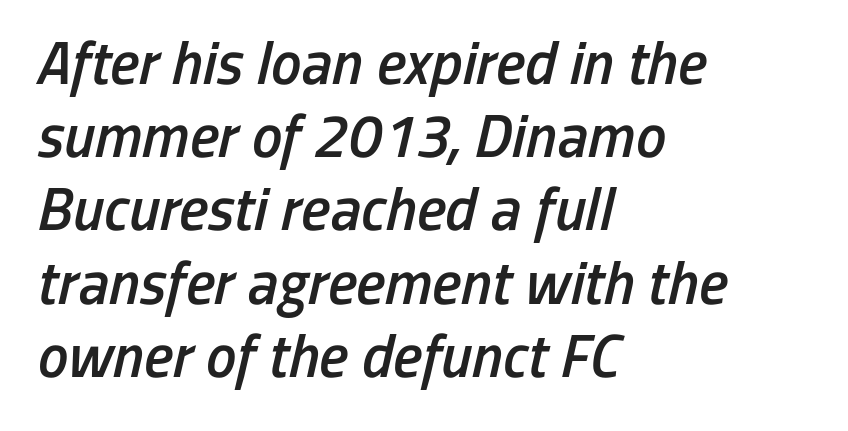
Q: Is the text bold? A: Semi-bold.
Q: Is the text italic (slanted)? A: Yes, it leans right by about 13 degrees.
Q: Is the text underlined? A: No.
Q: How is the paragraph aligned? A: Left-aligned.
Q: Is the spacing between letters normal or unusually wide? A: Normal.
Q: Width (condensed, normal, or wide)? A: Condensed.
Q: Stroke contrast? A: Low.
Q: x-height? A: Medium.
Q: Monospaced? A: No.
